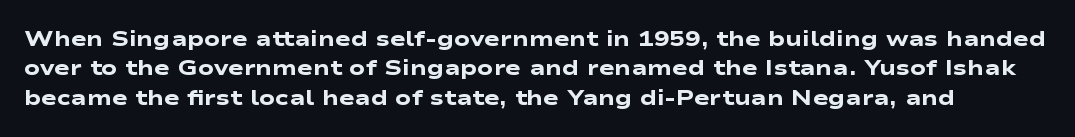
{"bold": "yes", "underline": "no", "line_spacing": "normal", "line_spacing_ratio": 1.4, "letter_spacing": "normal", "letter_spacing_em": 0.0, "glyph_px": 21}
